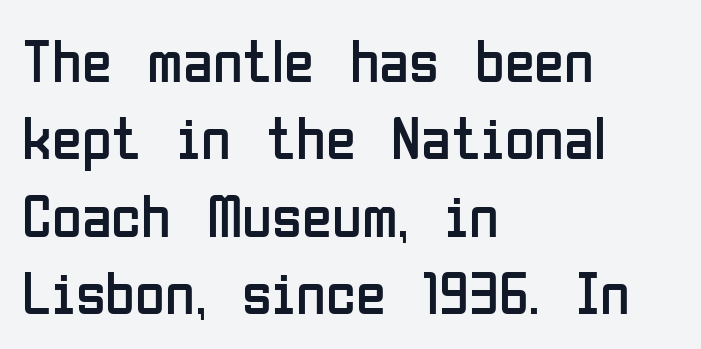
The area under the type is left untouched. You could not count columns in this text — the font is proportionally spaced. Leading matches the norm, producing a regular column. Nothing heavy about these letters — not bold at all. This sample uses a sans-serif face.
